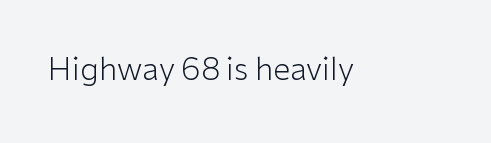
The image shows 31 px light sans-serif type, upright; set normal letter spacing, not underlined; low stroke contrast and a medium x-height.
